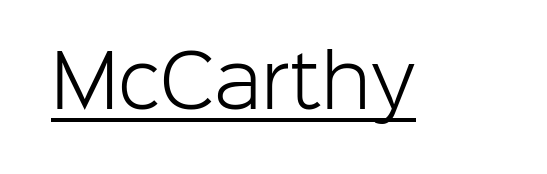
{"serif": "no", "italic": "no", "bold": "no", "weight": "light", "width": "normal", "stroke_contrast": "low", "x_height": "medium", "monospaced": "no", "underline": "yes", "letter_spacing": "normal", "letter_spacing_em": 0.0, "glyph_px": 71}
